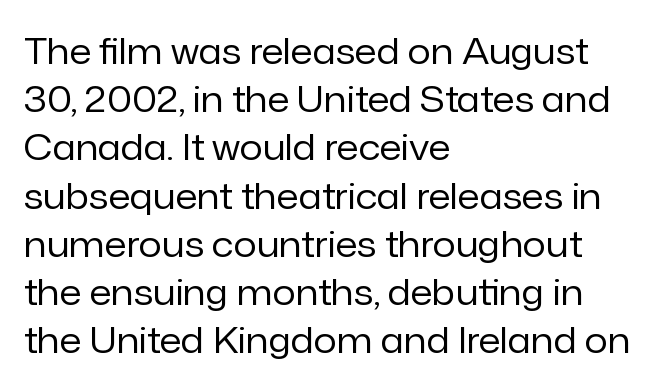
The image shows 36 px regular-weight sans-serif type, upright; set left-aligned, normal line spacing (1.34x), normal letter spacing, not underlined; low stroke contrast and a medium x-height.
